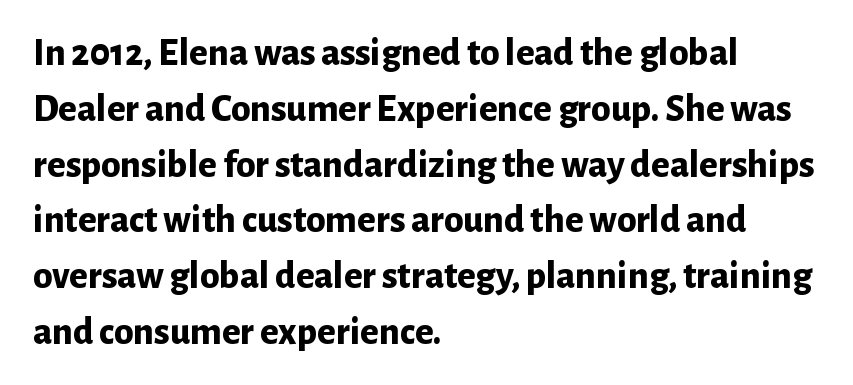
Upright lettering throughout. Reading down the block, your eye returns to a fixed left position each line. Compared with typical paragraphs, the rows here are spaced about the same. You could call the tracking neutral — neither tight nor loose. Has an underline been added? It has not.
